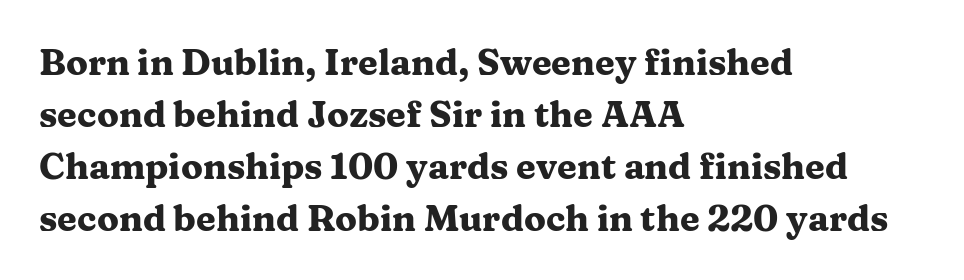
Proportional: the letters do not fall into vertical columns. These words are printed bold, with thick strokes throughout. Letter spacing: default. Tall strokes in this sample are plumb rather than angled. Small tapered or slab feet sit at the stroke ends, so this counts as serif.
